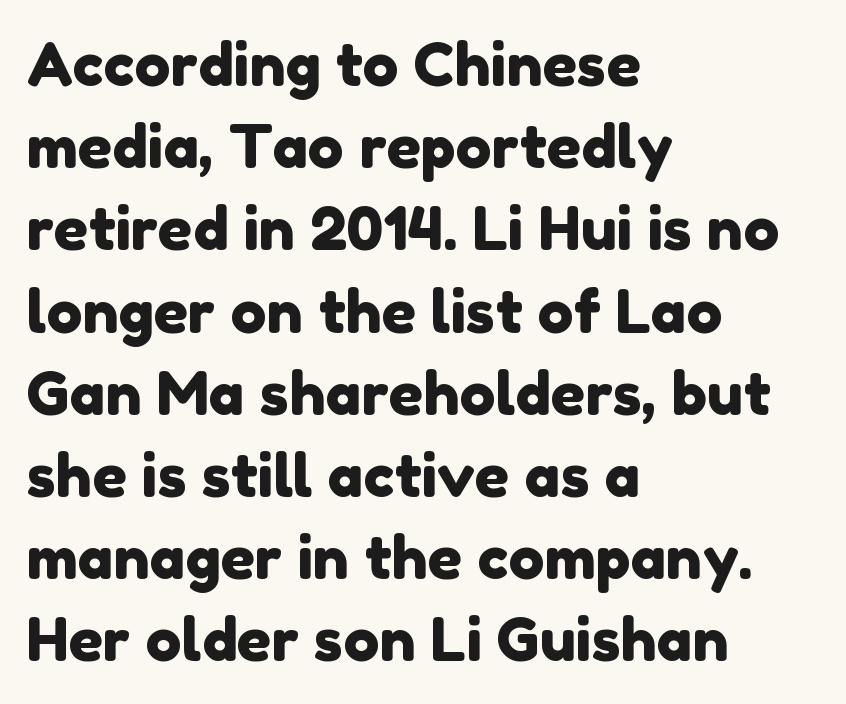
The image shows 60 px sans-serif type; set left-aligned, normal line spacing (1.37x), normal letter spacing, not underlined; low stroke contrast and a medium x-height.
